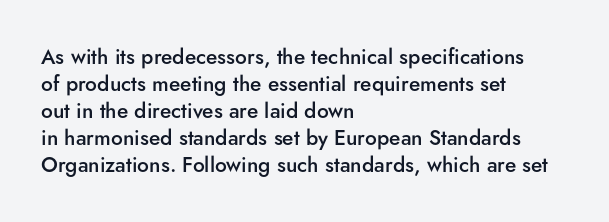
Q: Is the text bold? A: Semi-bold.
Q: Is the text italic (slanted)? A: No, it is upright.
Q: Is the text underlined? A: No.
Q: How is the paragraph aligned? A: Left-aligned.
Q: Is the spacing between letters normal or unusually wide? A: Normal.
Q: Is the spacing between lines tight, normal or loose? A: Normal.
